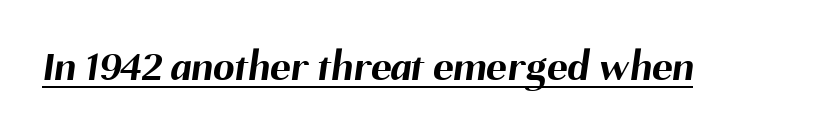
This sample has the flowing, uneven cadence of proportional lettering. No feet cap the strokes, marking this as sans-serif type. As a designer I'd log this as weight 700, bold. Is the letter spacing exaggerated? No — it looks like the ordinary default. These characters rest on top of a visible drawn line.
